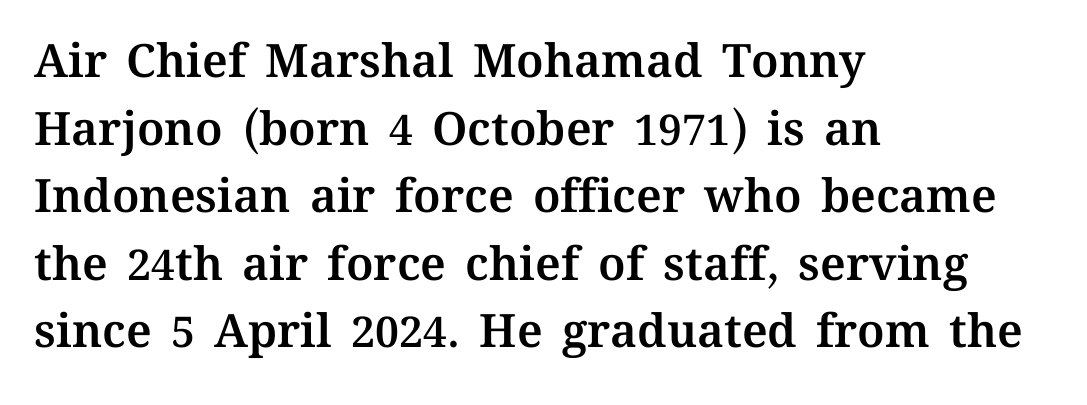
Style check: upright. Here the designer chose a conventional face with non-uniform glyph widths. The area under the type is left untouched. Observe the ordinary spacing: letters are neighbours, not strangers.
